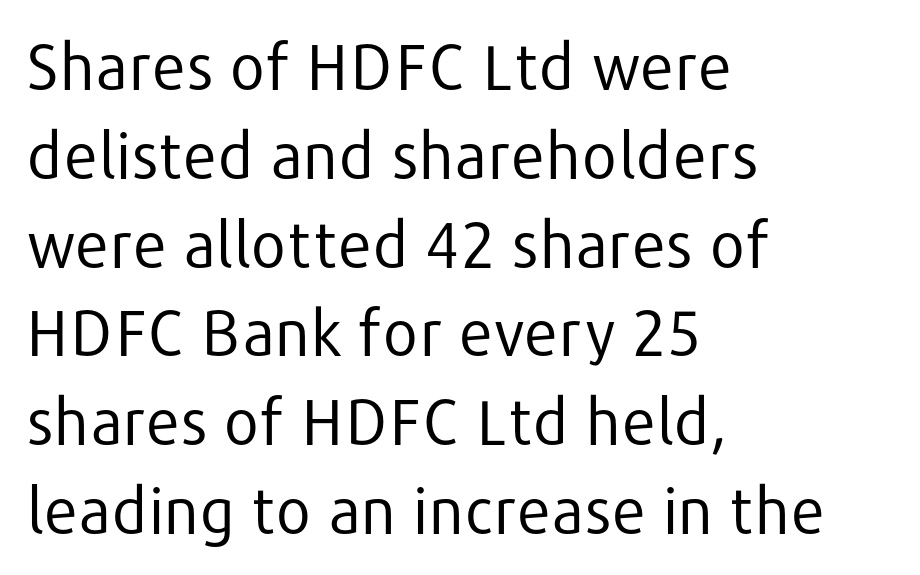
Q: Is the text bold? A: No.
Q: Is the text italic (slanted)? A: No, it is upright.
Q: Is the typeface a serif or a sans-serif typeface? A: Sans-serif.
Q: Is the text underlined? A: No.
Q: How is the paragraph aligned? A: Left-aligned.
Q: Is the spacing between letters normal or unusually wide? A: Normal.
Q: Is the spacing between lines tight, normal or loose? A: Normal.
Q: Width (condensed, normal, or wide)? A: Normal.
Q: Stroke contrast? A: Low.
Q: x-height? A: Medium.
Q: Monospaced? A: No.
